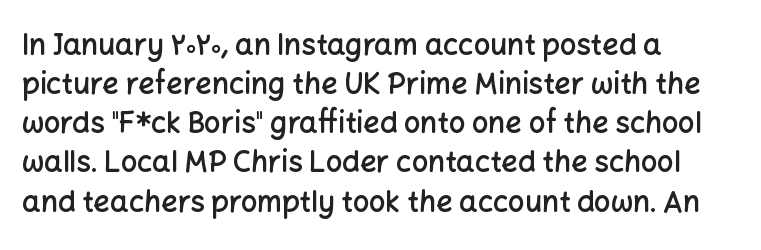
The image shows 29 px semibold sans-serif type, upright; set left-aligned, normal line spacing (1.35x), normal letter spacing, not underlined; low stroke contrast and a medium x-height.
